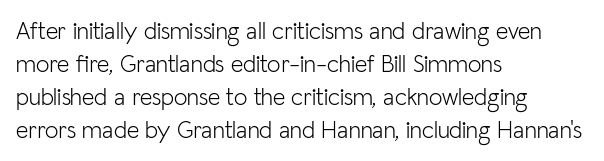
These lines stack with their left ends in a neat column. Letters rest on an invisible, unmarked baseline. The lines sit at an ordinary, default distance from one another. The type sits square on the baseline with zero lean. No letter is thick-stroked: the sample isn't bold. Default kerning and tracking; the words read as compact shapes.
